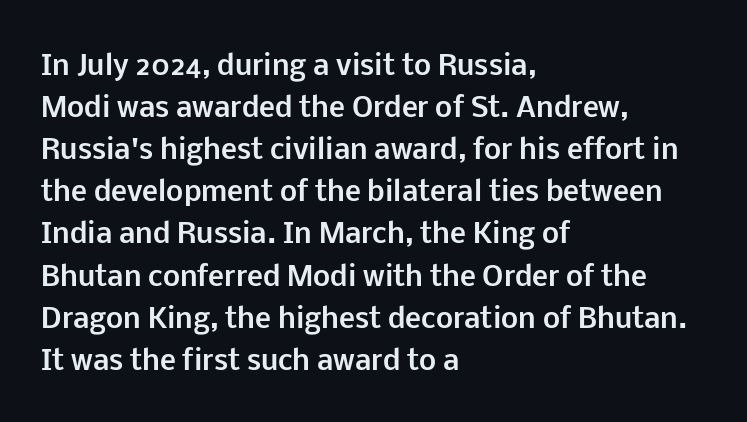
{"italic": "no", "bold": "yes", "underline": "no", "align": "left", "line_spacing": "normal", "line_spacing_ratio": 1.56, "letter_spacing": "normal", "letter_spacing_em": 0.0, "glyph_px": 27}
